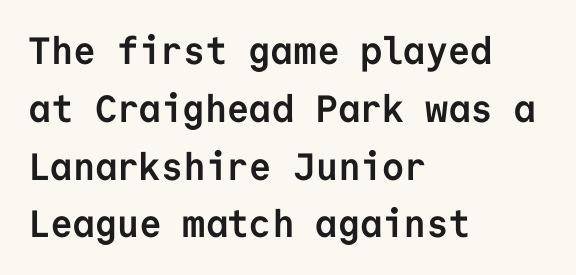
{"serif": "no", "italic": "no", "bold": "yes", "weight": "semibold", "width": "normal", "stroke_contrast": "low", "x_height": "medium", "monospaced": "yes", "underline": "no", "align": "left", "line_spacing": "normal", "line_spacing_ratio": 1.52, "letter_spacing": "normal", "letter_spacing_em": 0.0, "glyph_px": 38}
